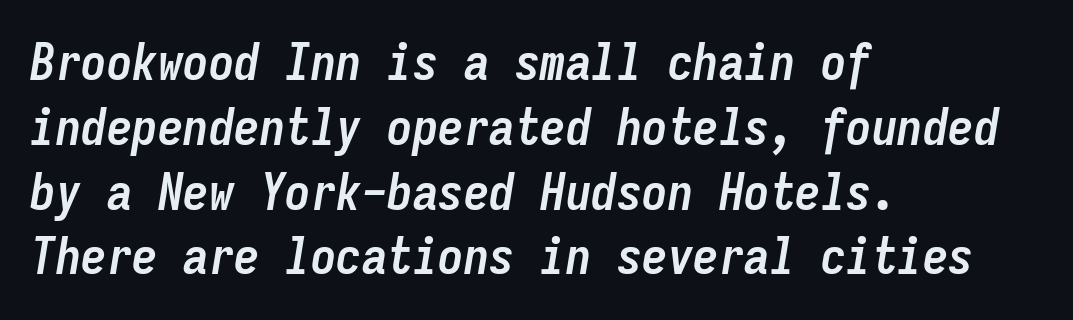
The image shows 51 px semibold, condensed type, italic (leaning right), monospaced; set left-aligned, normal line spacing (1.27x), normal letter spacing, not underlined; low stroke contrast and a medium x-height.
